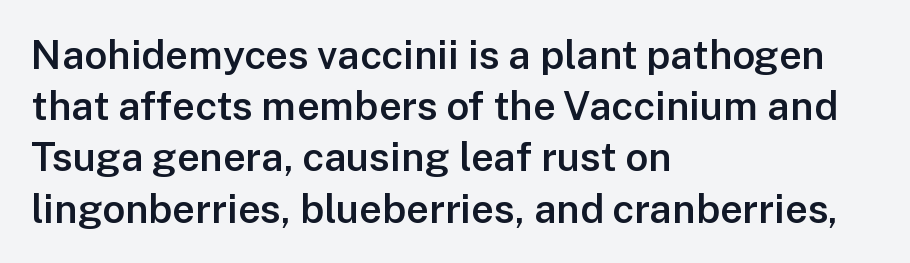
Q: Is the text bold? A: Semi-bold.
Q: Is the text italic (slanted)? A: No, it is upright.
Q: Is the typeface a serif or a sans-serif typeface? A: Sans-serif.
Q: Is the text underlined? A: No.
Q: How is the paragraph aligned? A: Left-aligned.
Q: Is the spacing between letters normal or unusually wide? A: Normal.
Q: Is the spacing between lines tight, normal or loose? A: Normal.
Q: Width (condensed, normal, or wide)? A: Normal.
Q: Stroke contrast? A: Low.
Q: x-height? A: Medium.
Q: Monospaced? A: No.
